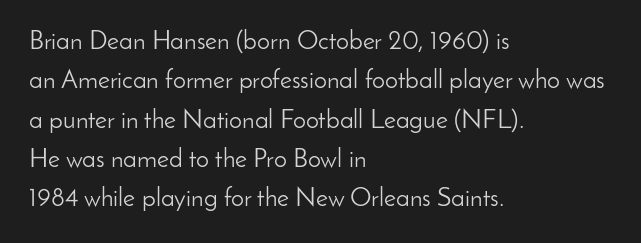
A typesetter would mark this as roman, not italic. Does the leading feel generous? No, just average. The typesetter chose a ragged-right arrangement here. The gaps between neighbouring characters are ordinary and unremarkable. Is this a heavy cut? Hardly; it is regular or lighter. The space directly below the letters is spotless.
